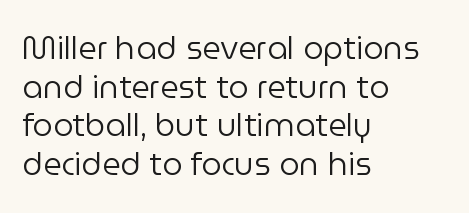
The image shows 32 px regular-weight sans-serif type, upright; set left-aligned, line spacing 1.21x, normal letter spacing, not underlined; low stroke contrast and a medium x-height.
